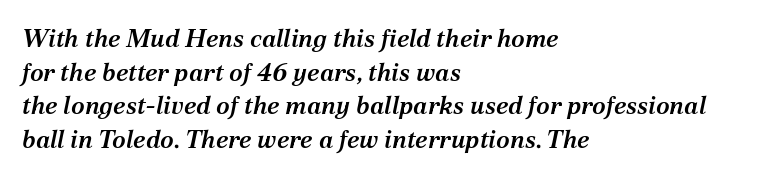
The image shows 25 px text type, italic (leaning right); set left-aligned, normal line spacing (1.35x), normal letter spacing, not underlined.
